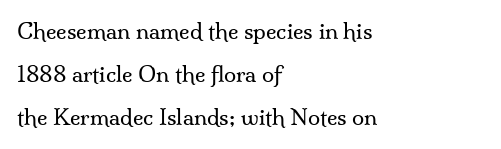
{"italic": "no", "bold": "no", "underline": "no", "align": "left", "line_spacing": "loose", "line_spacing_ratio": 1.96, "letter_spacing": "normal", "letter_spacing_em": 0.0, "glyph_px": 22}
